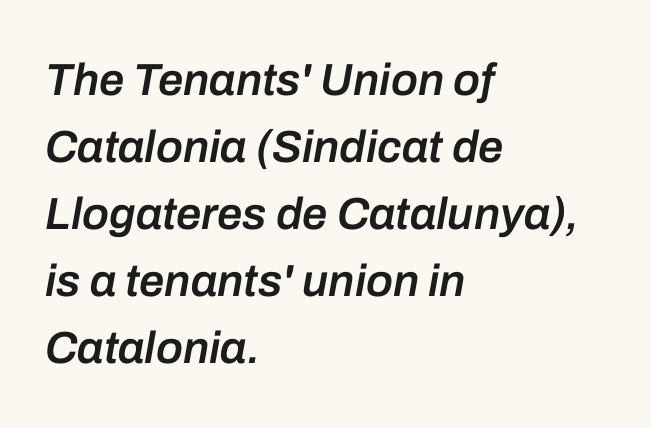
You could not count columns in this text — the font is proportionally spaced. Slightly chunky letters — semibold, I'd say, not full bold. Anything drawn beneath the words? Only blank space. The text block is weighted toward the left margin, trailing off unevenly rightward. Nothing unusual about the tracking: characters are spaced as the font intends.
